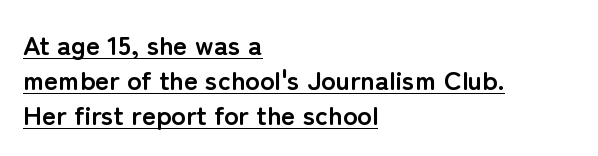
The image shows 27 px bold type, upright; set left-aligned, normal line spacing (1.29x), normal letter spacing, underlined.
